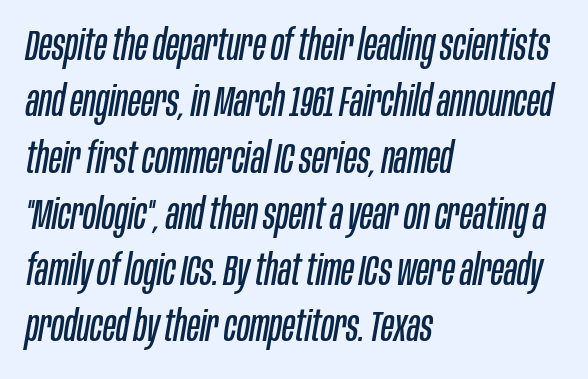
The image shows 42 px regular-weight, condensed type, italic (leaning right); set left-aligned, normal line spacing (1.34x), normal letter spacing, not underlined; low stroke contrast and a large x-height.
